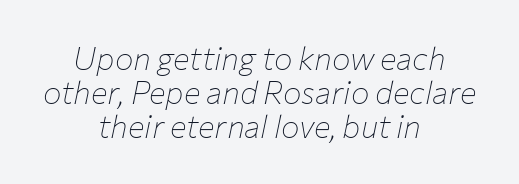
{"italic": "yes", "lean": "right", "slant_degrees": 12, "bold": "no", "weight": "thin", "width": "normal", "stroke_contrast": "low", "x_height": "medium", "monospaced": "no", "underline": "no", "align": "center", "line_spacing": "tight", "line_spacing_ratio": 1.1, "letter_spacing": "normal", "letter_spacing_em": 0.0, "glyph_px": 31}
